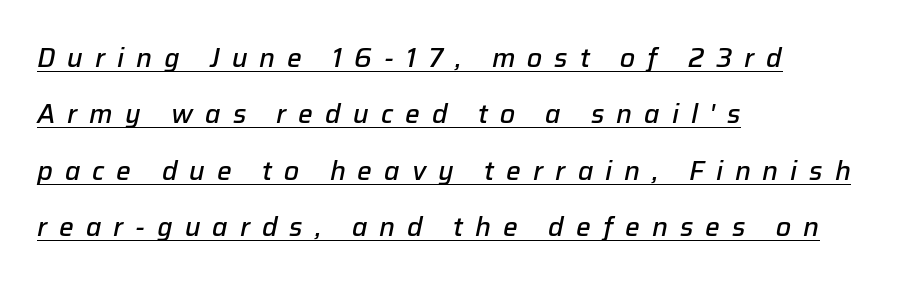
The ragged edge is on the right, which tells us the setting is flush left. A typesetter would call this heavily tracked-out type. Emphasis-style slanted type is in use. Students, observe: this is what heavily led, spacious text looks like. Every letter is mildly thick-stroked: semibold rather than bold. A typographer would call this underscored text.
